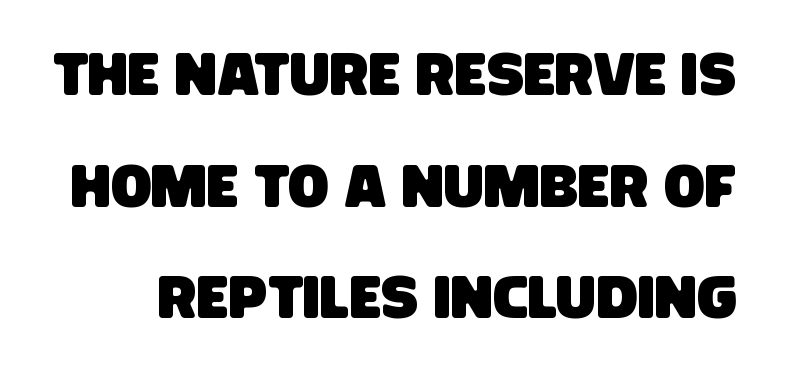
Q: Is the typeface a serif or a sans-serif typeface? A: Sans-serif.
Q: Is the text underlined? A: No.
Q: Is the spacing between letters normal or unusually wide? A: Normal.
Q: Width (condensed, normal, or wide)? A: Condensed.
Q: Stroke contrast? A: Low.
Q: x-height? A: Large.
Q: Monospaced? A: No.
